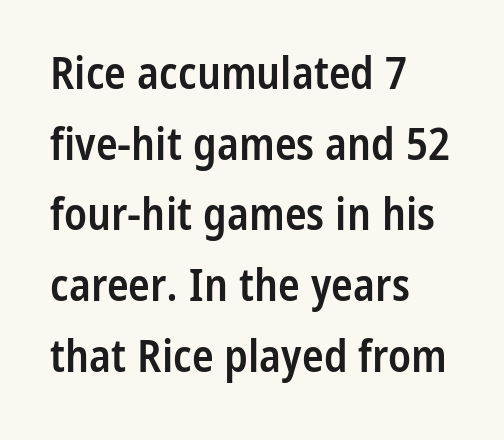
The image shows 45 px semibold, condensed sans-serif type, upright; set left-aligned, normal line spacing (1.57x), normal letter spacing, not underlined; low stroke contrast and a medium x-height.
